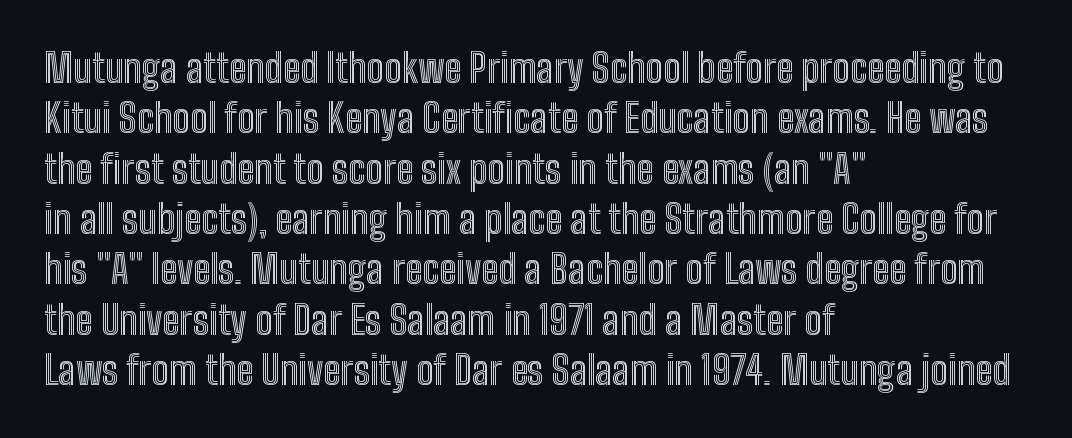
{"italic": "no", "width": "condensed", "x_height": "medium", "monospaced": "no", "underline": "no", "align": "left", "line_spacing": "normal", "line_spacing_ratio": 1.29, "letter_spacing": "normal", "letter_spacing_em": 0.0, "glyph_px": 39}
